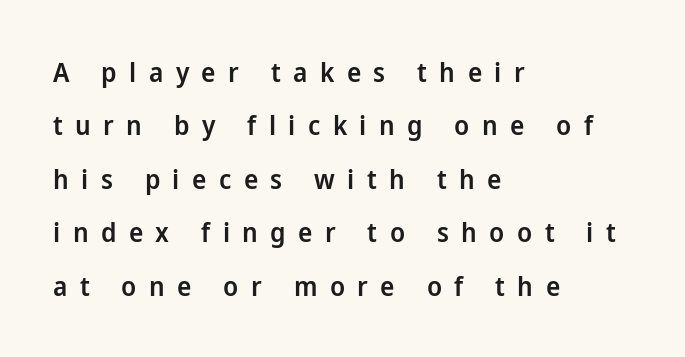
The glyphs are unaccompanied by any horizontal stroke below them. In terms of leading, this rendering errs on the spacious side. Emphasis by weight is partial: semibold. Display-style spreading of the glyphs; the letterfit is very open. Quick note: not italic, upright.
